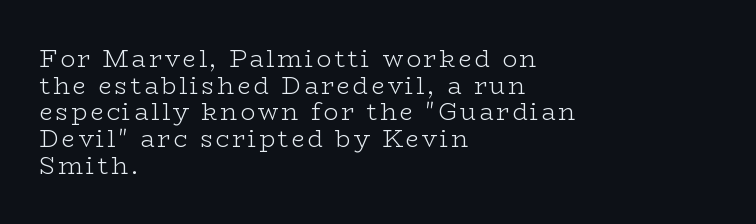
Q: Is the text bold? A: No.
Q: Is the text italic (slanted)? A: No, it is upright.
Q: Is the text underlined? A: No.
Q: How is the paragraph aligned? A: Left-aligned.
Q: Is the spacing between lines tight, normal or loose? A: Tight.
